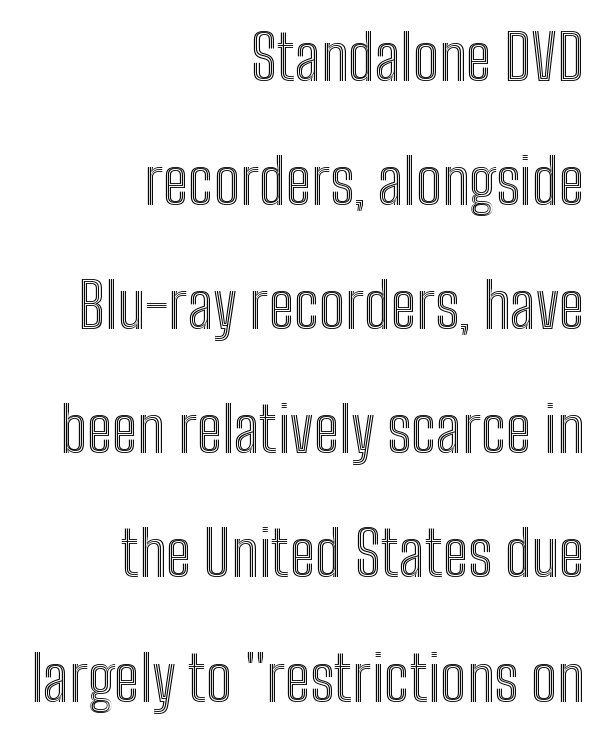
These lines keep a tight, regular rhythm from letter to letter. A student would call this right alignment; a typographer would say flush right, rag left. Anything drawn beneath the words? Only blank space. Reading down the column, the eye jumps a long way to each next line.
